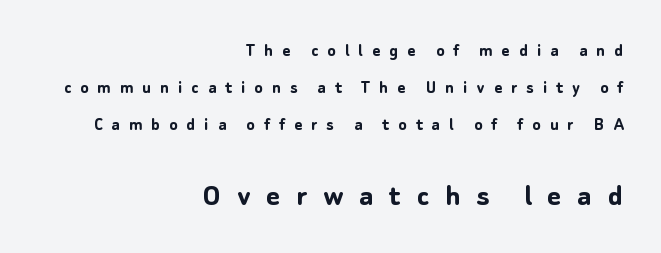
Q: Is the text bold? A: Yes.
Q: Is the text italic (slanted)? A: No, it is upright.
Q: Is the typeface a serif or a sans-serif typeface? A: Sans-serif.
Q: Is the text underlined? A: No.
Q: How is the paragraph aligned? A: Right-aligned.
Q: Is the spacing between letters normal or unusually wide? A: Unusually wide.
Q: Is the spacing between lines tight, normal or loose? A: Loose.
Q: Which block of text is set in a larger size, the first (top) or the second (bottom)? A: The second (bottom) one.
Q: Width (condensed, normal, or wide)? A: Normal.
Q: Stroke contrast? A: Low.
Q: x-height? A: Medium.
Q: Monospaced? A: No.
